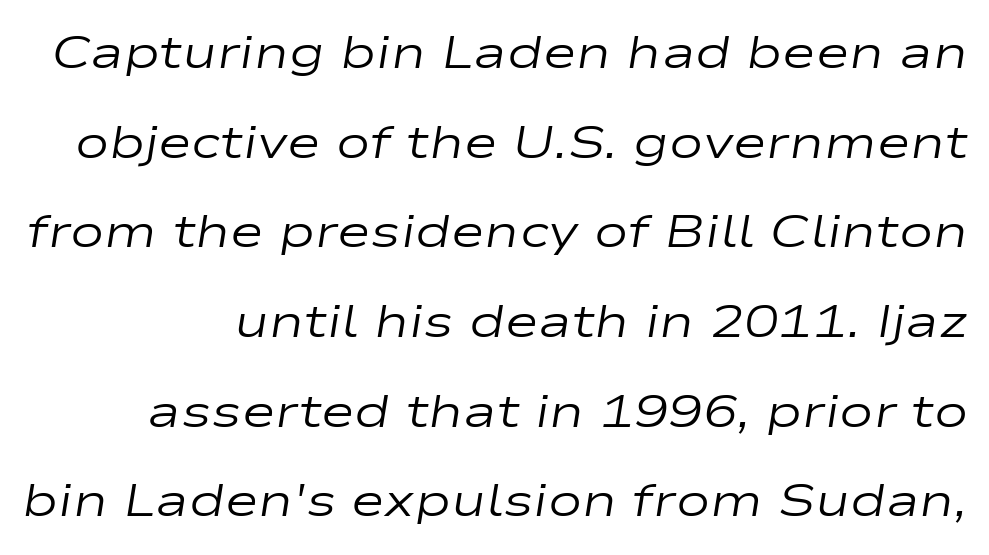
The image shows 46 px regular-weight, wide type, italic (leaning right); set loose line spacing (1.95x), normal letter spacing, not underlined; low stroke contrast and a medium x-height.
